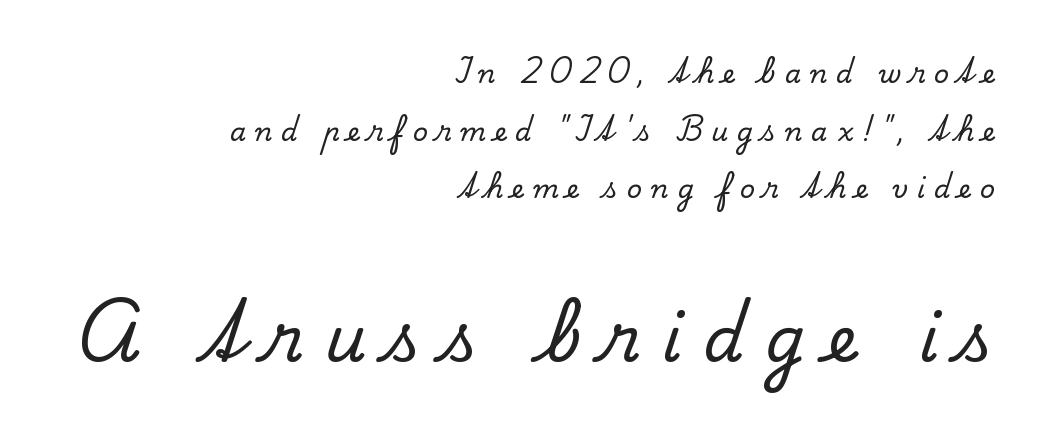
Q: Is the text italic (slanted)? A: Yes.
Q: Is the typeface a serif or a sans-serif typeface? A: Serif.
Q: Is the text underlined? A: No.
Q: How is the paragraph aligned? A: Right-aligned.
Q: Is the spacing between letters normal or unusually wide? A: Unusually wide.
Q: Is the spacing between lines tight, normal or loose? A: Loose.
Q: Which block of text is set in a larger size, the first (top) or the second (bottom)? A: The second (bottom) one.
Q: Width (condensed, normal, or wide)? A: Normal.
Q: Stroke contrast? A: Low.
Q: x-height? A: Small.
Q: Monospaced? A: No.
